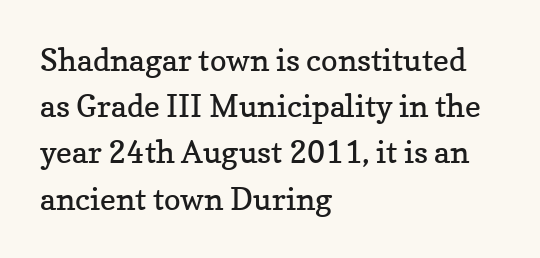
{"serif": "yes", "italic": "no", "bold": "no", "weight": "regular", "width": "normal", "stroke_contrast": "low", "x_height": "medium", "monospaced": "no", "underline": "no", "align": "left", "line_spacing": "normal", "line_spacing_ratio": 1.49, "letter_spacing": "normal", "letter_spacing_em": 0.0, "glyph_px": 31}
